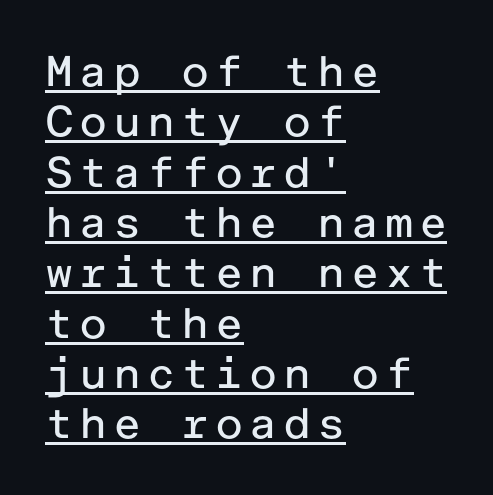
{"serif": "no", "italic": "no", "bold": "no", "weight": "regular", "width": "normal", "stroke_contrast": "low", "x_height": "medium", "underline": "yes", "align": "left", "line_spacing_ratio": 1.17, "glyph_px": 43}
